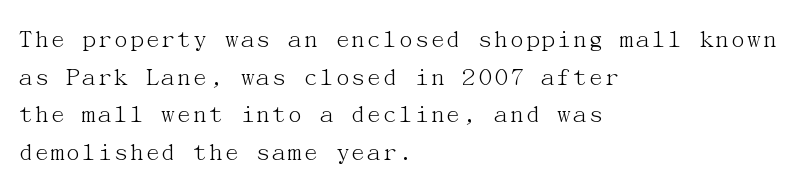
Q: Is the text bold? A: No.
Q: Is the text italic (slanted)? A: No, it is upright.
Q: Is the text underlined? A: No.
Q: How is the paragraph aligned? A: Left-aligned.
Q: Is the spacing between letters normal or unusually wide? A: Normal.
Q: Is the spacing between lines tight, normal or loose? A: Normal.
